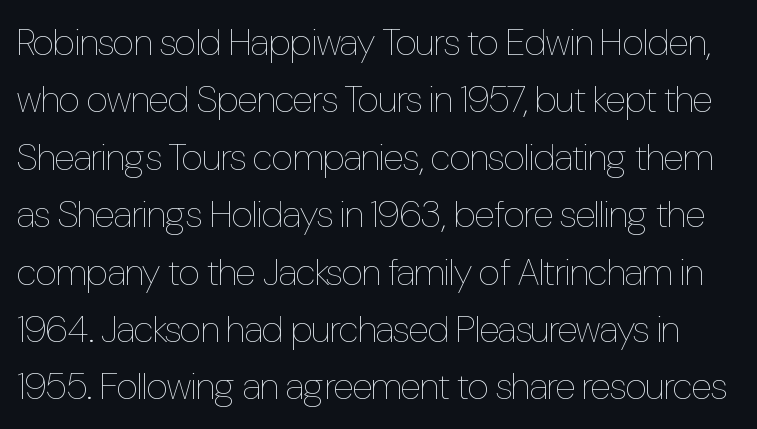
{"italic": "no", "bold": "no", "weight": "thin", "width": "condensed", "stroke_contrast": "low", "x_height": "medium", "monospaced": "no", "underline": "no", "line_spacing": "normal", "line_spacing_ratio": 1.51, "letter_spacing": "normal", "letter_spacing_em": 0.0, "glyph_px": 38}
